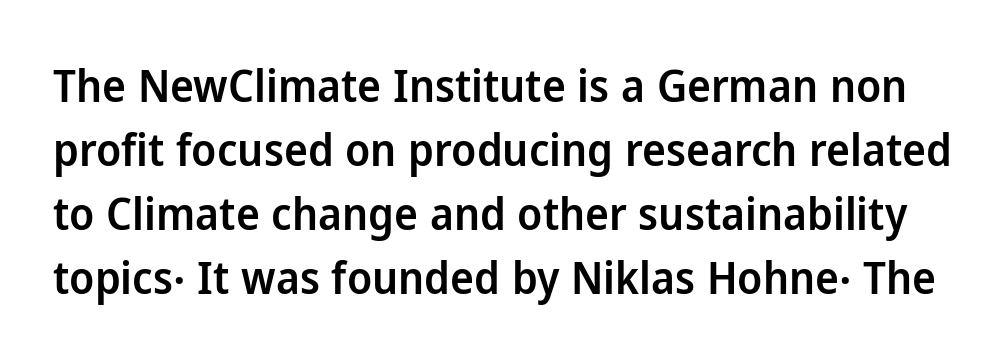
{"serif": "no", "italic": "no", "bold": "semi", "weight": "semibold", "width": "normal", "stroke_contrast": "low", "x_height": "medium", "monospaced": "no", "underline": "no", "line_spacing": "normal", "line_spacing_ratio": 1.42, "letter_spacing": "normal", "letter_spacing_em": 0.0, "glyph_px": 45}
